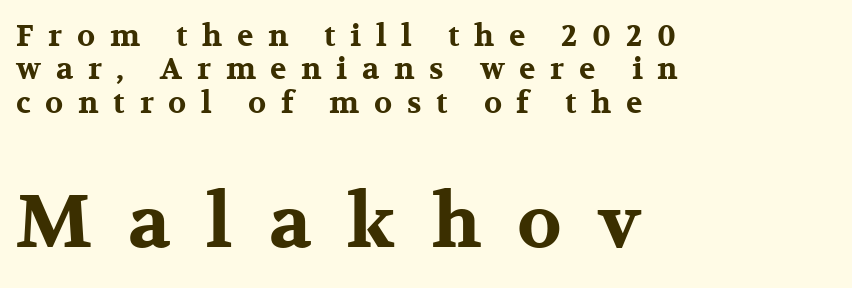
{"serif": "yes", "italic": "no", "bold": "yes", "weight": "bold", "width": "wide", "stroke_contrast": "medium", "x_height": "medium", "monospaced": "no", "underline": "no", "align": "left", "line_spacing": "tight", "line_spacing_ratio": 1.11, "letter_spacing": "wide", "letter_spacing_em": 0.49, "larger_block": "second", "size_ratio": 2.47, "glyph_px": 74}
